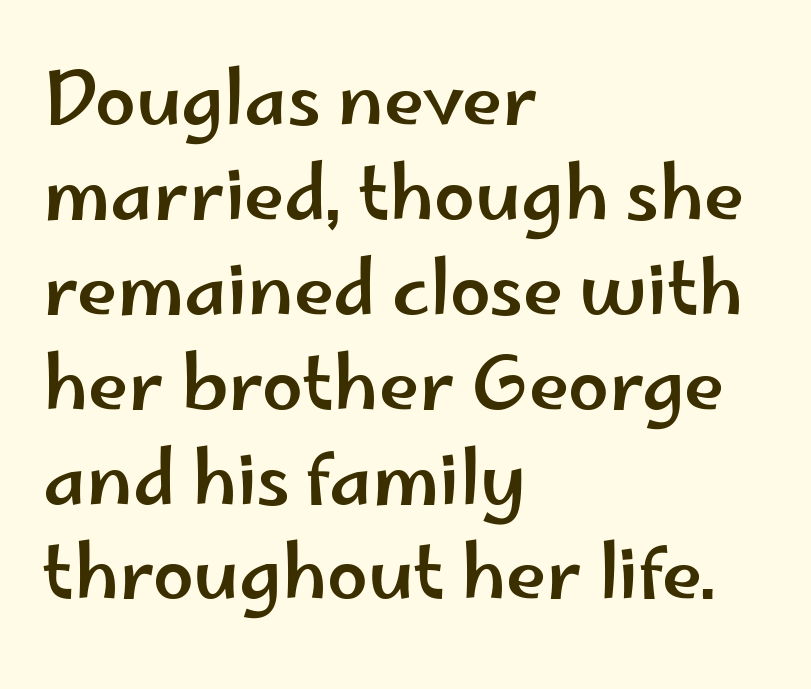
{"serif": "no", "italic": "no", "width": "wide", "stroke_contrast": "low", "x_height": "small", "monospaced": "no", "underline": "no", "align": "left", "line_spacing": "normal", "line_spacing_ratio": 1.3, "letter_spacing": "normal", "letter_spacing_em": 0.0, "glyph_px": 73}
